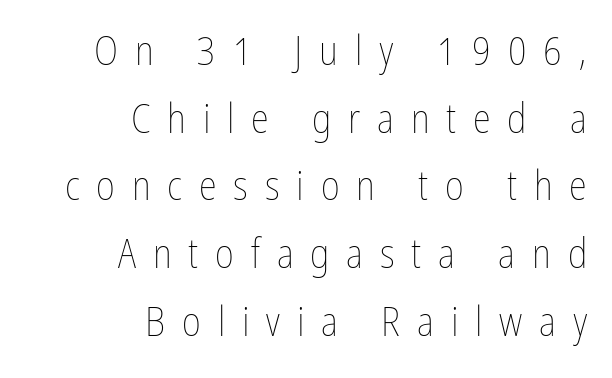
{"italic": "no", "bold": "no", "weight": "thin", "width": "condensed", "stroke_contrast": "low", "x_height": "medium", "monospaced": "no", "underline": "no", "align": "right", "line_spacing": "normal", "line_spacing_ratio": 1.65, "letter_spacing": "wide", "letter_spacing_em": 0.41, "glyph_px": 41}
